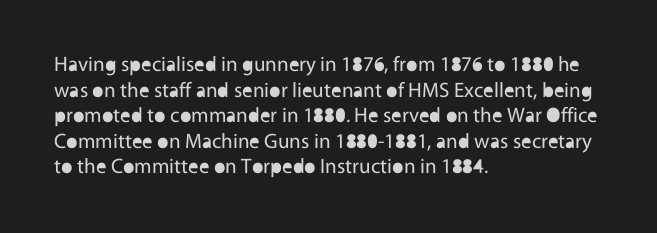
Q: Is the text bold? A: No.
Q: Is the text italic (slanted)? A: No, it is upright.
Q: Is the text underlined? A: No.
Q: How is the paragraph aligned? A: Left-aligned.
Q: Is the spacing between letters normal or unusually wide? A: Normal.
